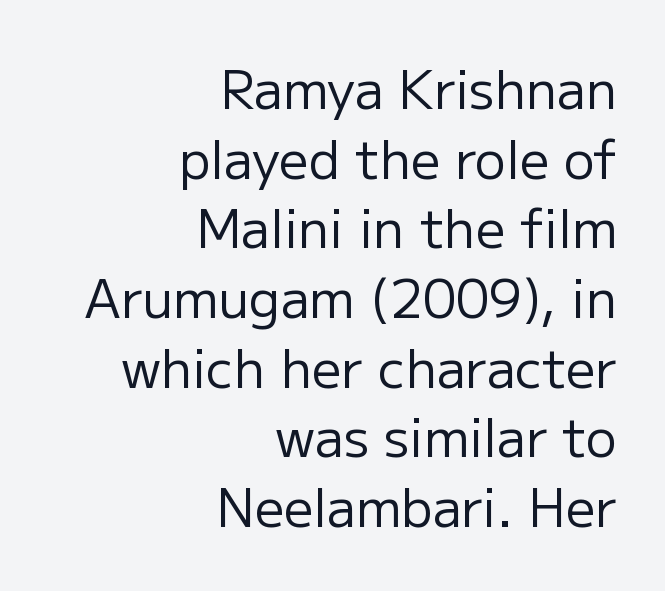
{"serif": "no", "italic": "no", "bold": "no", "weight": "regular", "width": "normal", "stroke_contrast": "low", "x_height": "medium", "monospaced": "no", "underline": "no", "align": "right", "line_spacing": "normal", "line_spacing_ratio": 1.34, "letter_spacing": "normal", "letter_spacing_em": 0.0, "glyph_px": 52}
